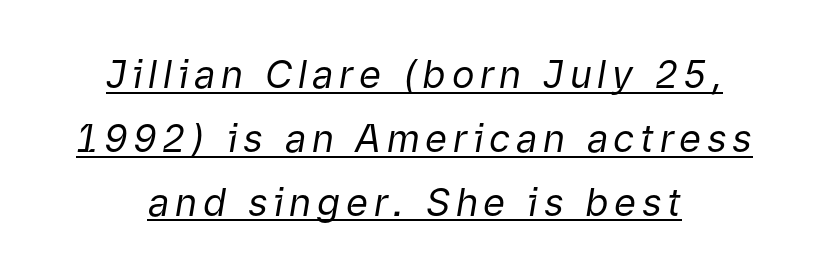
The image shows 38 px regular-weight type, italic (leaning right); set centered, normal line spacing (1.68x), underlined; low stroke contrast and a medium x-height.
